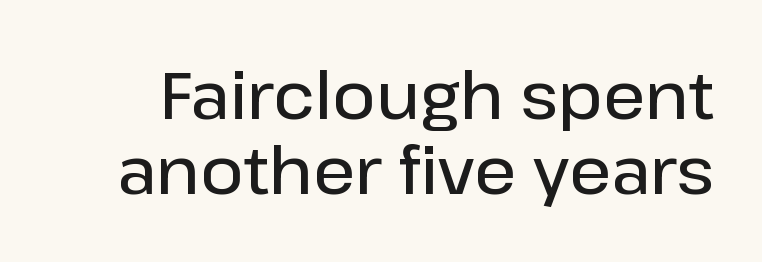
{"serif": "no", "italic": "no", "bold": "semi", "weight": "semibold", "width": "normal", "stroke_contrast": "low", "x_height": "medium", "monospaced": "no", "underline": "no", "line_spacing": "tight", "line_spacing_ratio": 1.14, "letter_spacing": "normal", "letter_spacing_em": 0.0, "glyph_px": 66}
